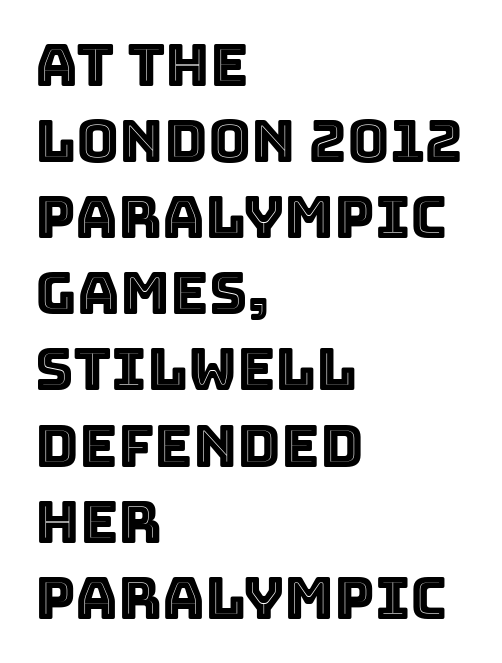
Honestly, the letter spacing is just normal — you wouldn't notice it. Each letter keeps its own natural width here, so spacing adapts to shape. Quick note: interline space is typical. Has an underline been added? It has not. Layout note: lines flush left.
